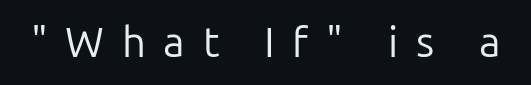
Q: Is the text bold? A: No.
Q: Is the text italic (slanted)? A: No, it is upright.
Q: Is the typeface a serif or a sans-serif typeface? A: Sans-serif.
Q: Is the text underlined? A: No.
Q: Is the spacing between letters normal or unusually wide? A: Unusually wide.
Q: Width (condensed, normal, or wide)? A: Normal.
Q: Stroke contrast? A: Low.
Q: x-height? A: Medium.
Q: Monospaced? A: No.
